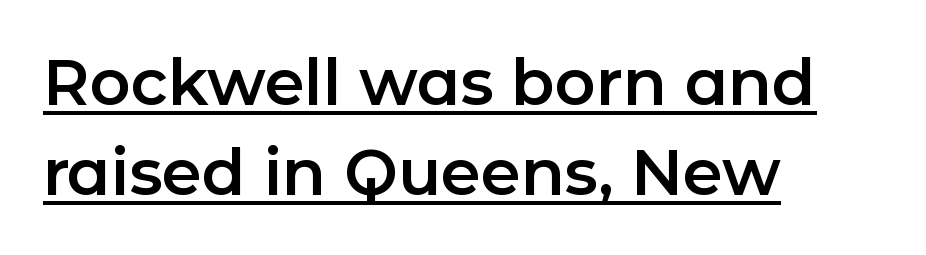
{"serif": "no", "italic": "no", "width": "normal", "stroke_contrast": "low", "x_height": "medium", "monospaced": "no", "underline": "yes", "align": "left", "line_spacing": "normal", "line_spacing_ratio": 1.4, "letter_spacing": "normal", "letter_spacing_em": 0.0, "glyph_px": 64}
